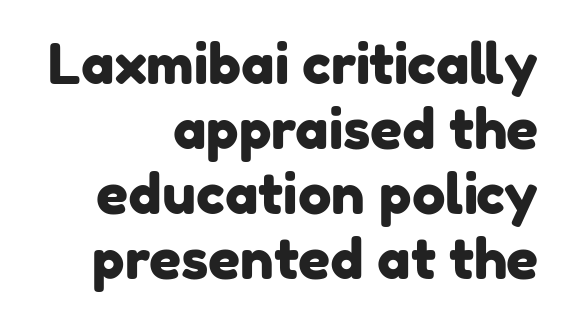
{"serif": "no", "width": "normal", "stroke_contrast": "low", "x_height": "medium", "monospaced": "no", "underline": "no", "align": "right", "line_spacing_ratio": 1.16, "letter_spacing": "normal", "letter_spacing_em": 0.0, "glyph_px": 56}
